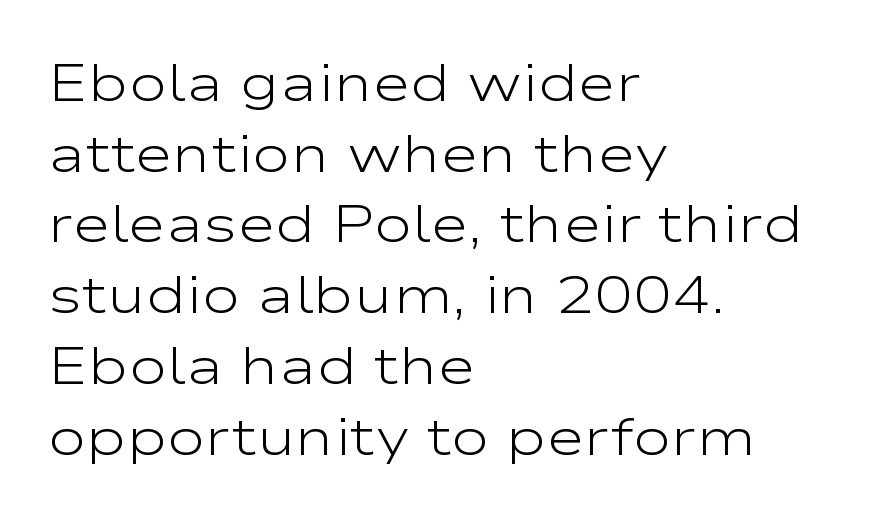
{"serif": "no", "italic": "no", "bold": "no", "weight": "light", "width": "wide", "stroke_contrast": "low", "x_height": "medium", "monospaced": "no", "underline": "no", "align": "left", "line_spacing": "normal", "line_spacing_ratio": 1.36, "letter_spacing": "normal", "letter_spacing_em": 0.0, "glyph_px": 52}
